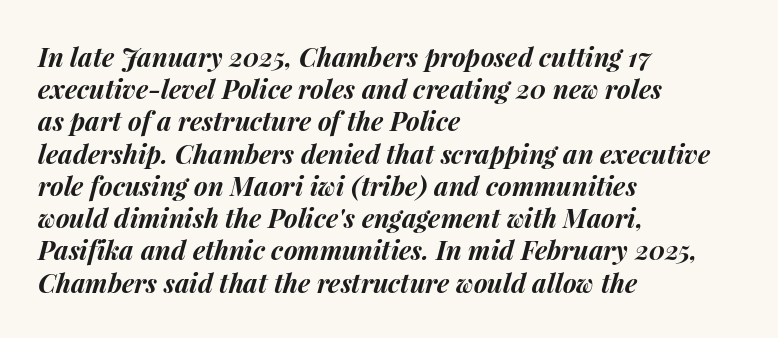
The image shows 26 px bold type, italic (leaning right); set left-aligned, line spacing 1.24x, normal letter spacing, not underlined.
